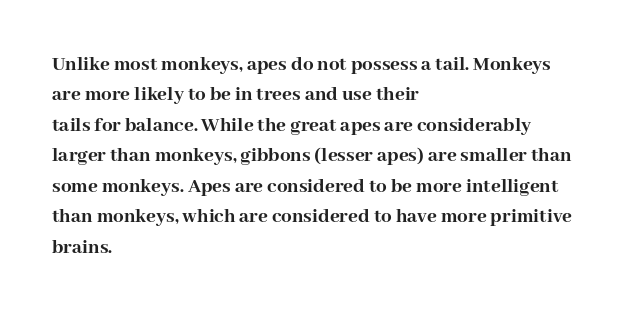
{"italic": "no", "bold": "yes", "underline": "no", "align": "left", "line_spacing": "normal", "line_spacing_ratio": 1.45, "letter_spacing": "normal", "letter_spacing_em": 0.0, "glyph_px": 21}
